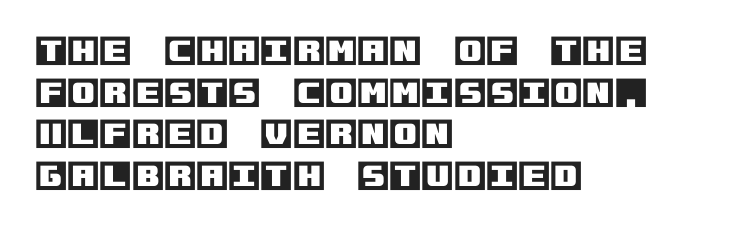
The image shows 33 px text type, upright; set left-aligned, normal line spacing (1.26x), normal letter spacing, not underlined; a large x-height.
